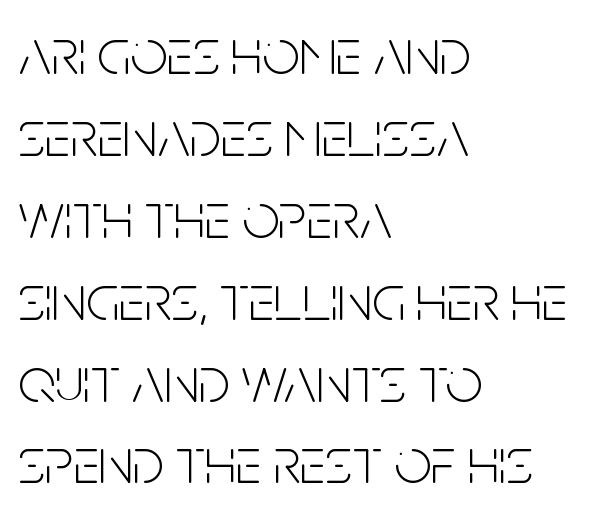
Q: Is the text bold? A: No.
Q: Is the text italic (slanted)? A: No, it is upright.
Q: Is the typeface a serif or a sans-serif typeface? A: Sans-serif.
Q: Is the text underlined? A: No.
Q: How is the paragraph aligned? A: Left-aligned.
Q: Is the spacing between letters normal or unusually wide? A: Normal.
Q: Is the spacing between lines tight, normal or loose? A: Normal.
Q: Width (condensed, normal, or wide)? A: Condensed.
Q: Stroke contrast? A: Low.
Q: x-height? A: Large.
Q: Monospaced? A: No.
